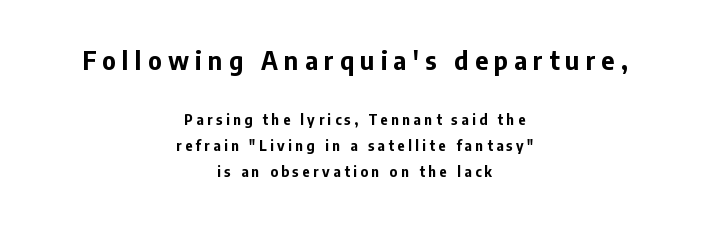
Neither beginnings nor endings align; midpoints do. What weight is shown? A full bold with thick strokes. No word sits above an underline. The gaps between neighbouring characters are conspicuously large. Size hierarchy here favors the leading block over the trailing one.
